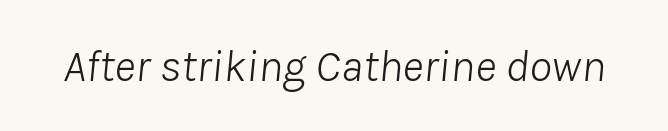
Q: Is the text bold? A: No.
Q: Is the text italic (slanted)? A: Yes, it leans right by about 8 degrees.
Q: Is the text underlined? A: No.
Q: Is the spacing between letters normal or unusually wide? A: Normal.
Q: Width (condensed, normal, or wide)? A: Normal.
Q: Stroke contrast? A: Low.
Q: x-height? A: Medium.
Q: Monospaced? A: No.
